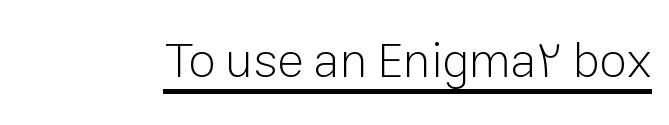
The image shows 50 px light sans-serif type, upright; set normal letter spacing, underlined; low stroke contrast and a medium x-height.
